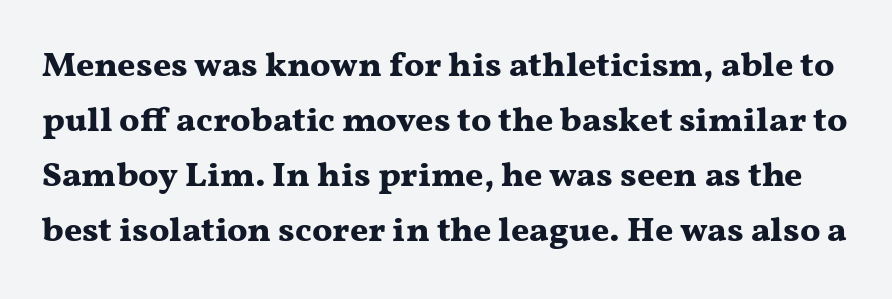
{"serif": "yes", "italic": "no", "bold": "yes", "weight": "bold", "width": "wide", "stroke_contrast": "medium", "x_height": "medium", "monospaced": "no", "underline": "no", "line_spacing": "normal", "line_spacing_ratio": 1.57, "letter_spacing": "normal", "letter_spacing_em": 0.0, "glyph_px": 35}
